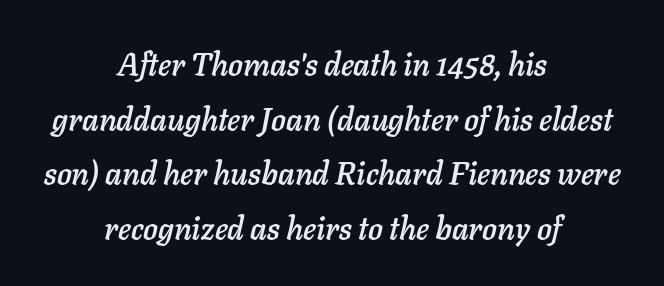
The image shows 31 px text type, italic (leaning right); set centered, line spacing 1.76x, normal letter spacing, not underlined; low stroke contrast and a medium x-height.
